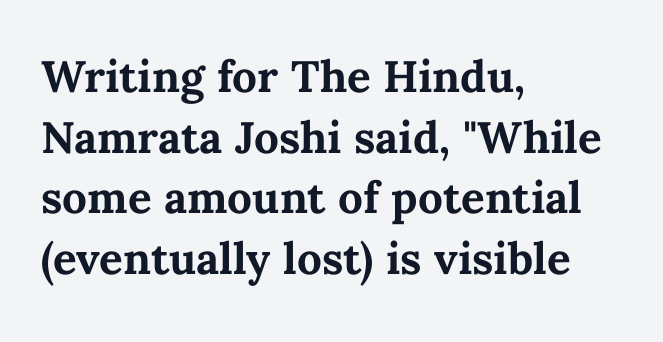
How would I describe the line gaps? Plain and ordinary. Notice how the stems are strictly vertical — no italics here. Here the designer chose a conventional face with non-uniform glyph widths. Unmarked baselines from the first word to the last. You could call the tracking neutral — neither tight nor loose.
